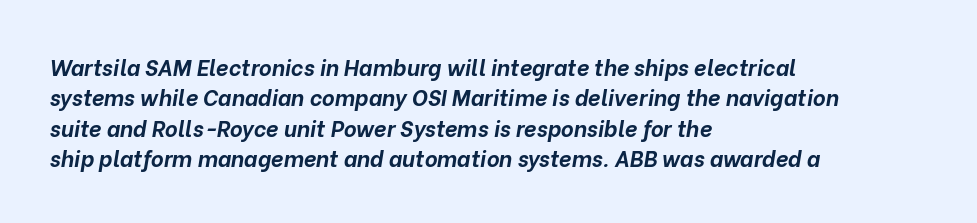
The image shows 22 px bold type, italic (leaning right); set left-aligned, normal line spacing (1.38x), normal letter spacing, not underlined.
